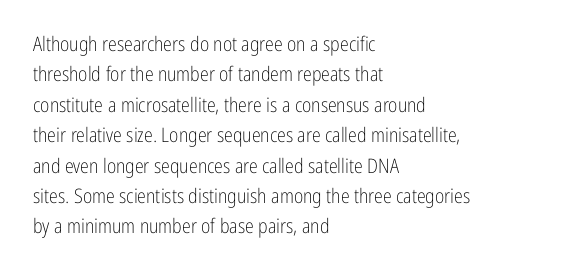
{"italic": "no", "bold": "no", "underline": "no", "align": "left", "line_spacing": "normal", "line_spacing_ratio": 1.52, "letter_spacing": "normal", "letter_spacing_em": 0.0, "glyph_px": 20}
